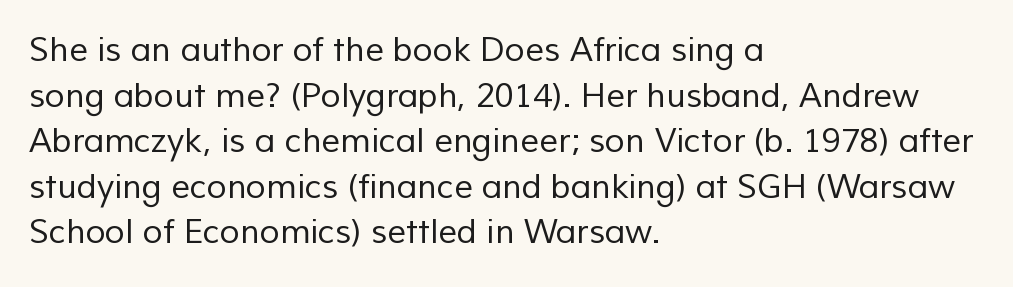
The image shows 33 px regular-weight sans-serif type; set left-aligned, normal line spacing (1.38x), normal letter spacing, not underlined; low stroke contrast and a medium x-height.
